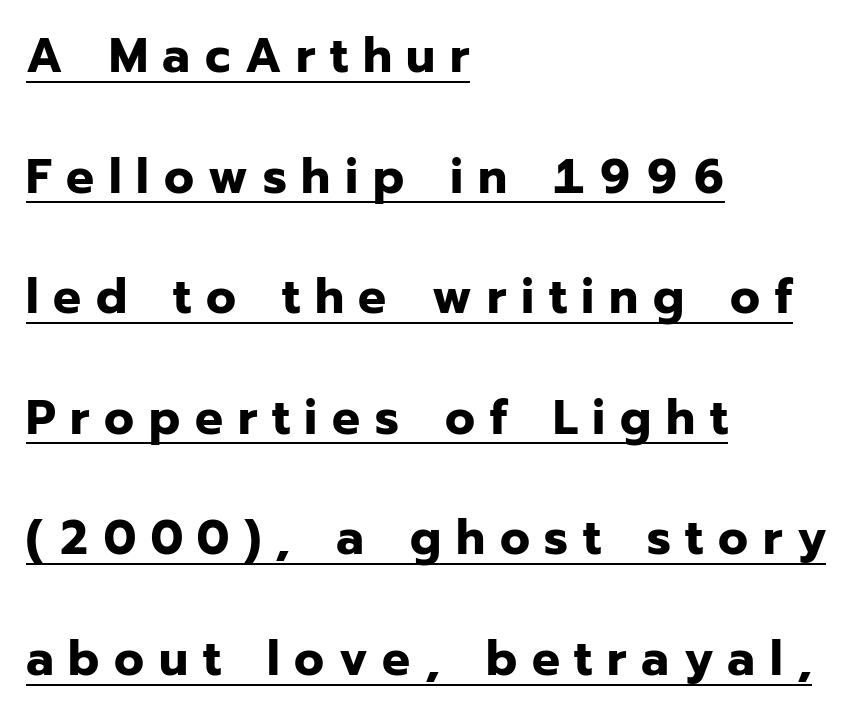
Q: Is the text bold? A: Yes.
Q: Is the text italic (slanted)? A: No, it is upright.
Q: Is the typeface a serif or a sans-serif typeface? A: Sans-serif.
Q: Is the text underlined? A: Yes.
Q: How is the paragraph aligned? A: Left-aligned.
Q: Is the spacing between letters normal or unusually wide? A: Unusually wide.
Q: Is the spacing between lines tight, normal or loose? A: Loose.
Q: Width (condensed, normal, or wide)? A: Normal.
Q: Stroke contrast? A: Low.
Q: x-height? A: Medium.
Q: Monospaced? A: No.
